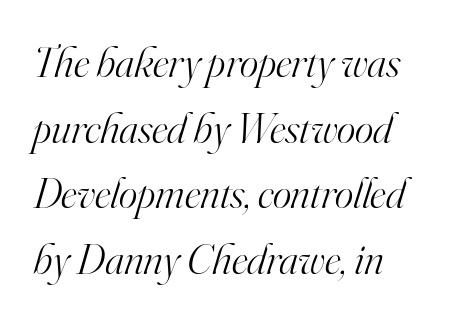
The image shows 44 px light serif type, italic (leaning right); set normal line spacing (1.49x), normal letter spacing, not underlined; high stroke contrast and a small x-height.
